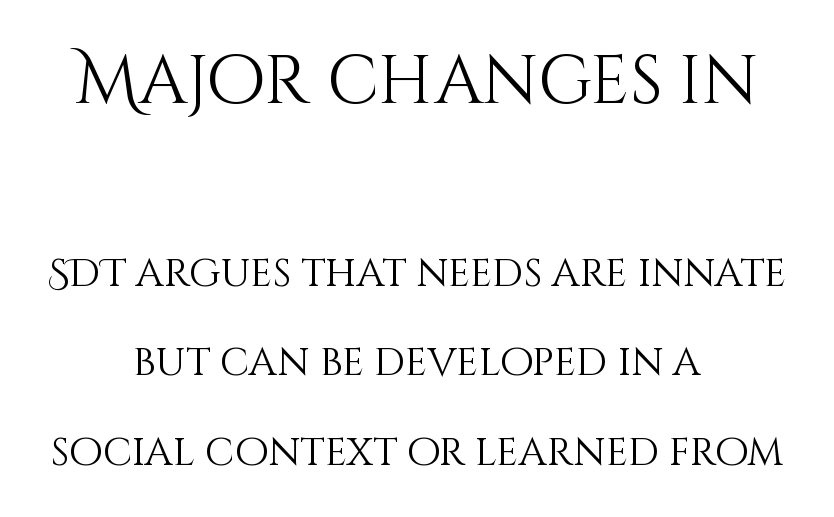
The image shows 68 px light type, upright; set centered, loose line spacing (2.3x), normal letter spacing, not underlined; the first (top) block is 1.74x larger; medium stroke contrast and a large x-height.
